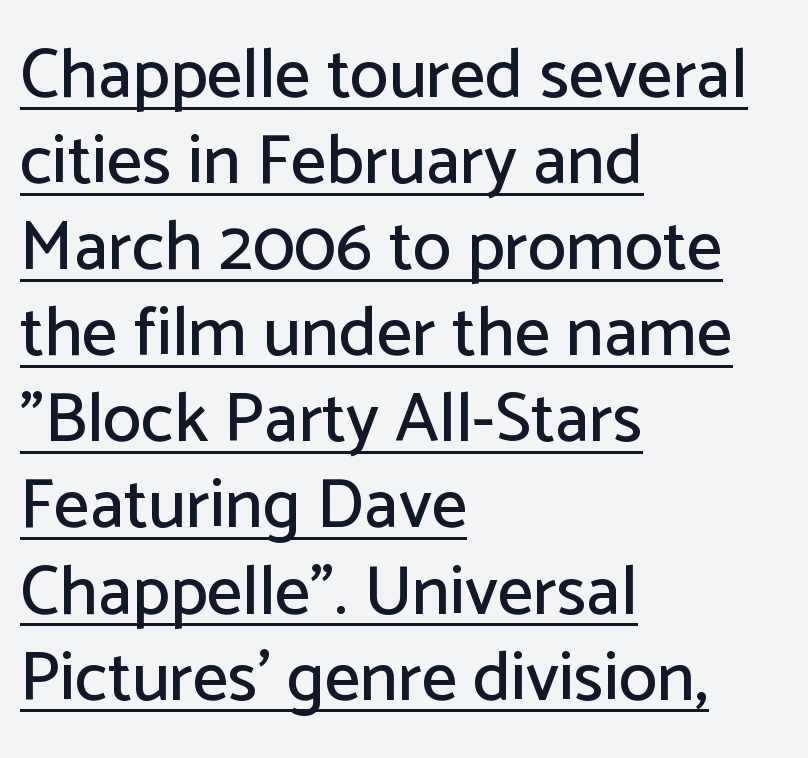
Character widths vary here, with narrow letters taking less room than wide ones. Glance below the letters and you will spot a drawn line. The axis of the letterforms is exactly vertical. Look at the bottom of the vertical strokes: they stop flat, with no serifs.
